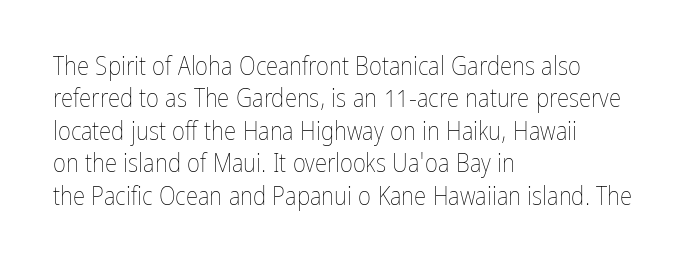
The image shows 25 px text type, upright; set left-aligned, normal line spacing (1.3x), normal letter spacing, not underlined.
